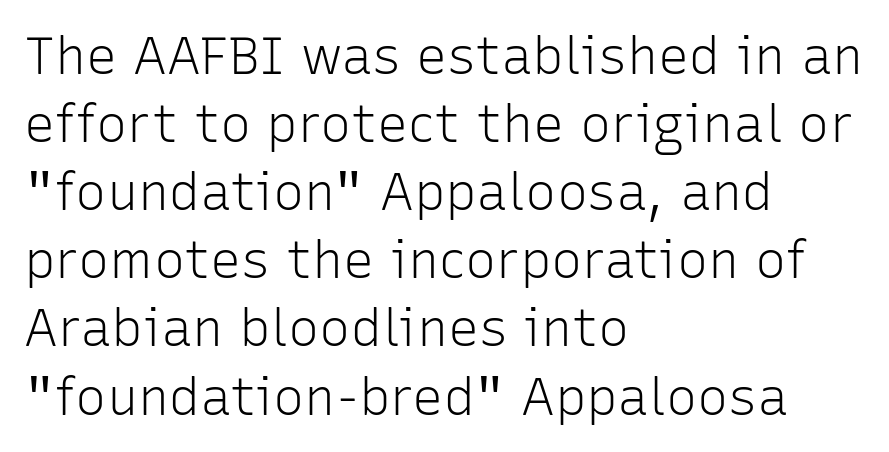
{"serif": "no", "italic": "no", "bold": "no", "weight": "light", "width": "normal", "stroke_contrast": "low", "x_height": "medium", "monospaced": "no", "underline": "no", "align": "left", "line_spacing": "normal", "line_spacing_ratio": 1.31, "letter_spacing": "normal", "letter_spacing_em": 0.0, "glyph_px": 52}
